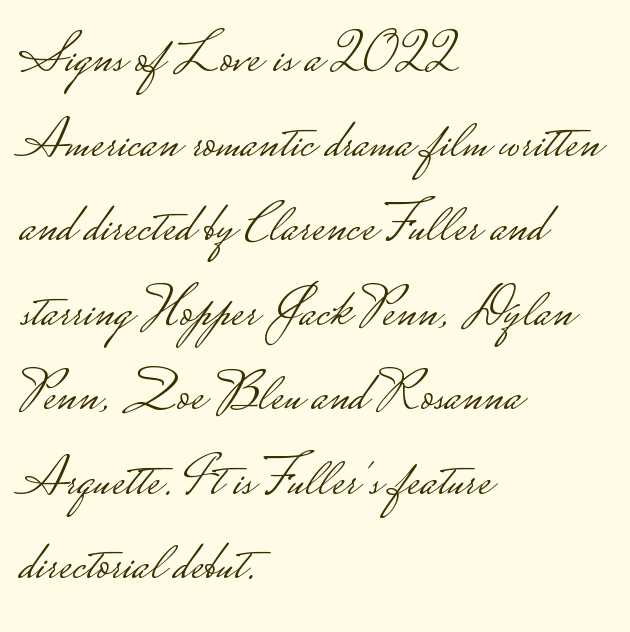
The image shows 56 px light, wide sans-serif type; set left-aligned, normal line spacing (1.51x), normal letter spacing, not underlined; low stroke contrast.
